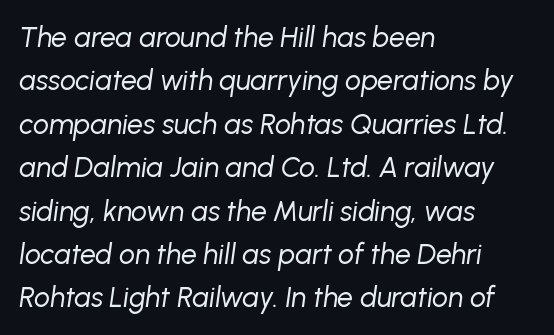
Stroke thickness stays within the range of a standard reading face or lighter. The paragraph has a hard left edge and a soft right edge. Characters follow at the spacing the type designer built in. No word sits above an underline. The passage shown is typed in a proportional face where columns would drift. Is the type slanted? Yes — the strokes lean at a clear angle.
